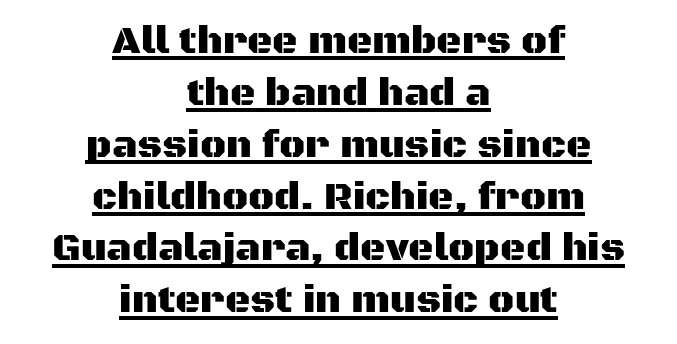
{"serif": "no", "italic": "no", "width": "normal", "stroke_contrast": "medium", "x_height": "large", "monospaced": "no", "underline": "yes", "align": "center", "line_spacing": "normal", "line_spacing_ratio": 1.33, "letter_spacing": "normal", "letter_spacing_em": 0.0, "glyph_px": 39}
